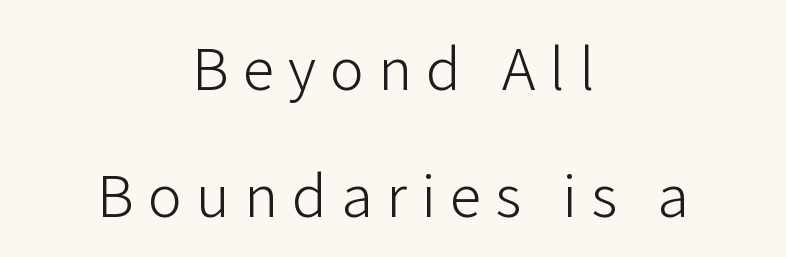
{"serif": "no", "italic": "no", "bold": "no", "weight": "light", "width": "normal", "stroke_contrast": "low", "x_height": "medium", "monospaced": "no", "underline": "no", "align": "center", "line_spacing": "loose", "line_spacing_ratio": 2.22, "letter_spacing": "wide", "letter_spacing_em": 0.25, "glyph_px": 57}
